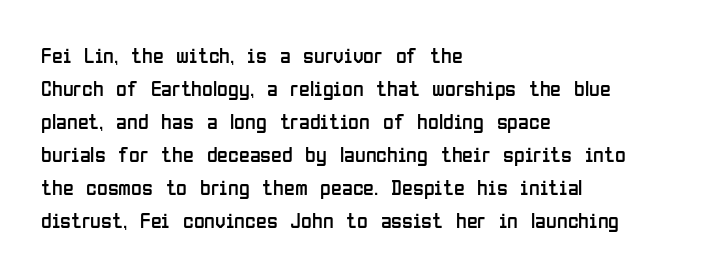
In terms of leading, this rendering sits right in the middle. Quick note: not italic, upright. Stems here are at most as thick as an everyday book face. Letter spacing: default.
